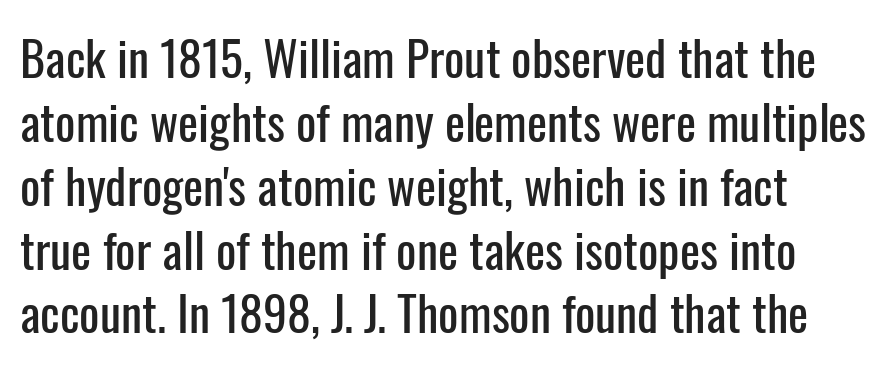
The image shows 48 px condensed sans-serif type, upright; set normal line spacing (1.33x), normal letter spacing, not underlined; low stroke contrast and a medium x-height.
